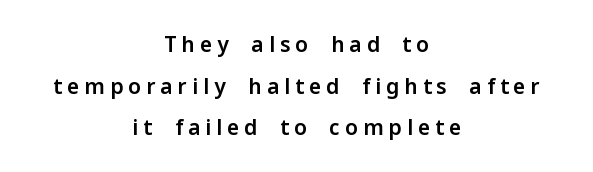
Q: Is the text italic (slanted)? A: No, it is upright.
Q: Is the text underlined? A: No.
Q: How is the paragraph aligned? A: Centered.
Q: Is the spacing between letters normal or unusually wide? A: Unusually wide.
Q: Is the spacing between lines tight, normal or loose? A: Loose.
